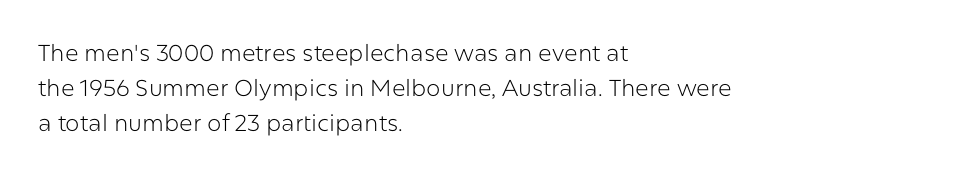
Q: Is the text bold? A: No.
Q: Is the text italic (slanted)? A: No, it is upright.
Q: Is the text underlined? A: No.
Q: How is the paragraph aligned? A: Left-aligned.
Q: Is the spacing between letters normal or unusually wide? A: Normal.
Q: Is the spacing between lines tight, normal or loose? A: Normal.
